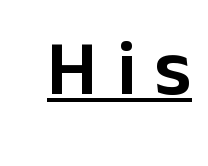
This sample carries an underscore along the baseline area. Does the lettering tilt? It doesn't — this is upright. I'd call this a sans setting — the letters go barefoot. Each word looks stretched out because of the extra space between its letters. This sample has the flowing, uneven cadence of proportional lettering.
